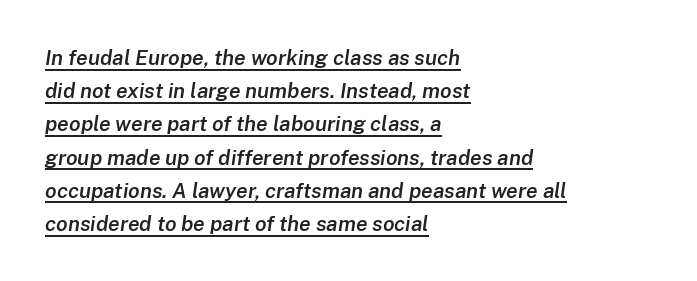
The sample has been set in demibold, a notch under bold. The passage shown stacks its lines at a standard gap. These lines stack with their left ends in a neat column. Students, observe the line beneath the letters — that is underlining. Here the glyphs are tracked normally, forming tight word shapes.
